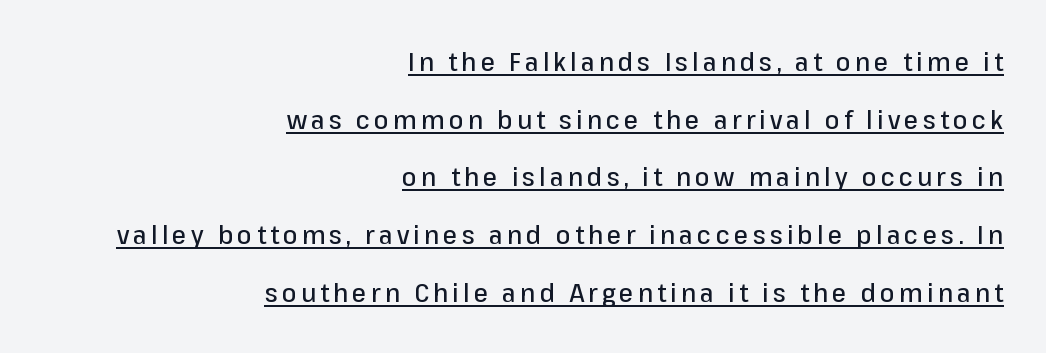
The image shows 26 px text type, upright; set right-aligned, loose line spacing (2.22x), underlined.
